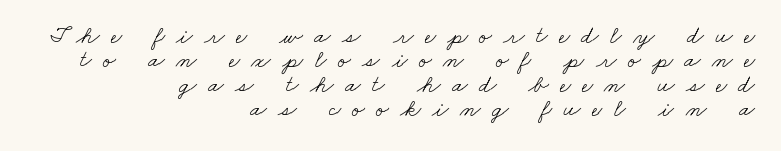
The image shows 24 px text type; set right-aligned, tight line spacing (1.02x), unusually wide letter spacing (+0.47 em), not underlined.
